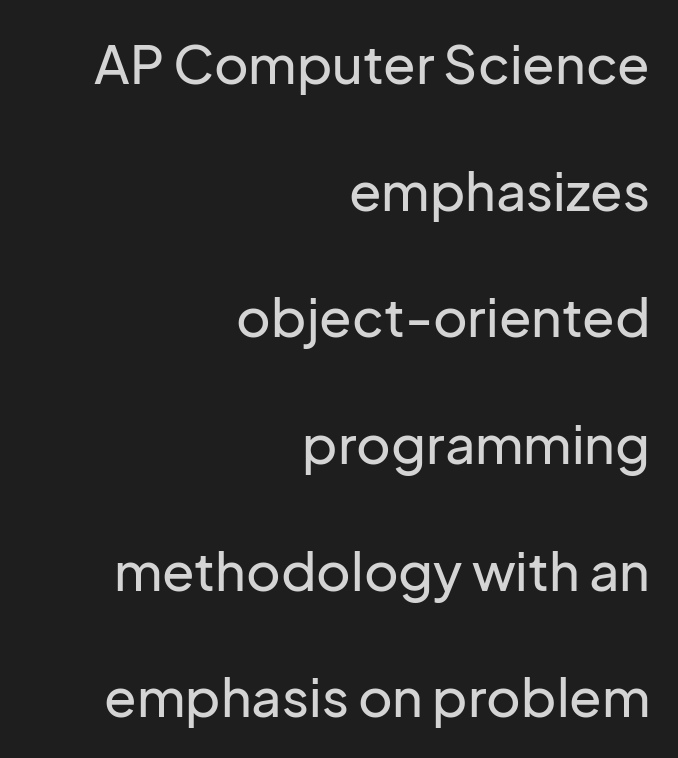
Each letter's strokes conclude bluntly, with no projecting serifs. Here the designer chose a conventional face with non-uniform glyph widths. The leading is generous, giving the passage an open texture. Only glyphs here, with clear space below each row.
